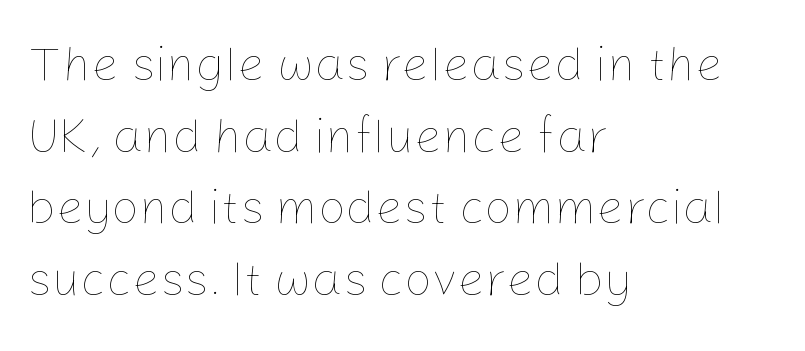
The image shows 49 px thin type, upright; set left-aligned, normal line spacing (1.46x), normal letter spacing, not underlined; low stroke contrast and a medium x-height.
